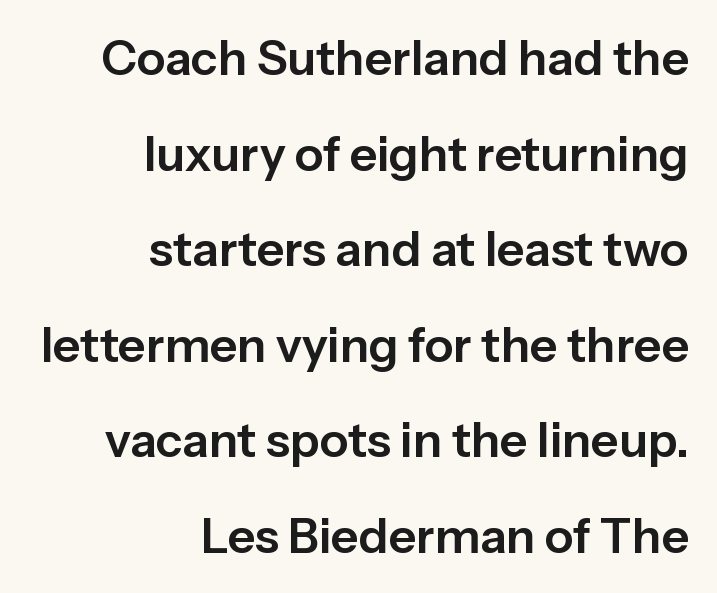
Descender tails drop into unmarked territory. Typeset ragged left — the right edge is the straight one. Italic: no, the glyphs are upright roman. Caption: standard tracking, unaltered.
